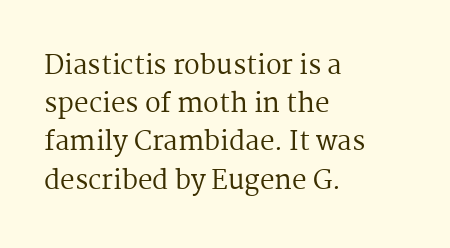
The vertical gap from one line to the next is medium. Quick note: underline off. The characters are drawn with everyday or finer stroke widths. A typesetter would mark this as roman, not italic. Caption: multi-line text, flush left, ragged right.
